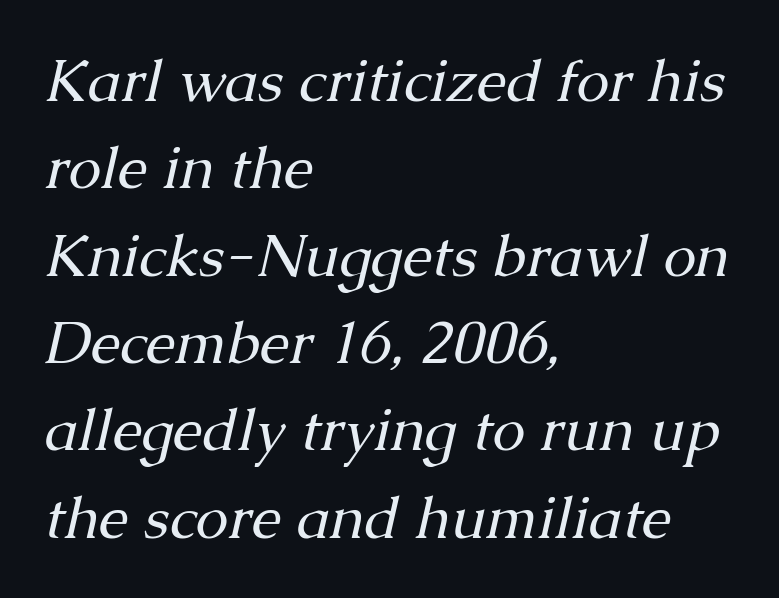
Q: Is the text bold? A: No.
Q: Is the text italic (slanted)? A: Yes, it leans right by about 13 degrees.
Q: Is the typeface a serif or a sans-serif typeface? A: Serif.
Q: Is the text underlined? A: No.
Q: How is the paragraph aligned? A: Left-aligned.
Q: Is the spacing between letters normal or unusually wide? A: Normal.
Q: Is the spacing between lines tight, normal or loose? A: Normal.
Q: Width (condensed, normal, or wide)? A: Normal.
Q: Stroke contrast? A: Medium.
Q: x-height? A: Medium.
Q: Monospaced? A: No.
